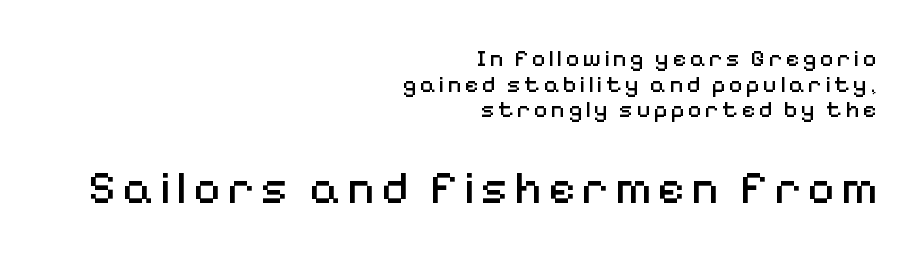
The image shows 47 px regular-weight sans-serif type, upright; set right-aligned, tight line spacing (1.07x), not underlined; the second (bottom) block is 1.96x larger; medium stroke contrast and a medium x-height.
